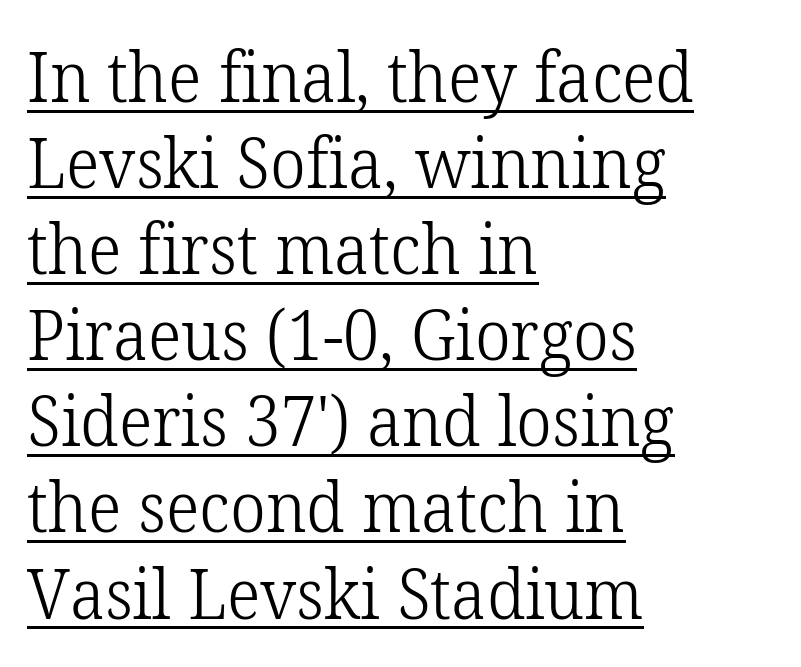
{"serif": "yes", "italic": "no", "bold": "no", "weight": "light", "width": "normal", "stroke_contrast": "low", "x_height": "medium", "monospaced": "no", "underline": "yes", "align": "left", "line_spacing_ratio": 1.23, "letter_spacing": "normal", "letter_spacing_em": 0.0, "glyph_px": 70}
